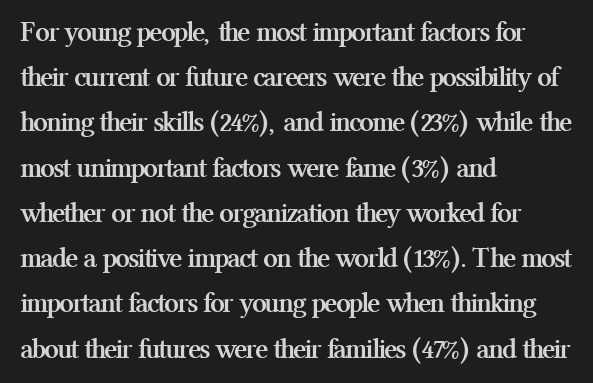
The image shows 29 px semibold serif type, upright; set left-aligned, normal line spacing (1.56x), normal letter spacing, not underlined; medium stroke contrast and a medium x-height.
